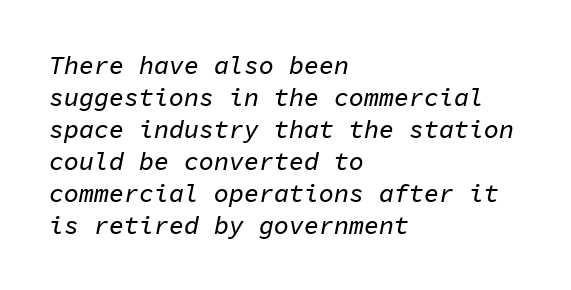
Q: Is the text italic (slanted)? A: Yes, it leans right by about 11 degrees.
Q: Is the text underlined? A: No.
Q: How is the paragraph aligned? A: Left-aligned.
Q: Is the spacing between letters normal or unusually wide? A: Normal.
Q: Is the spacing between lines tight, normal or loose? A: Normal.
